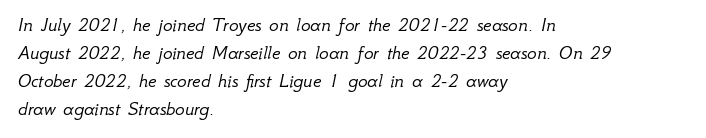
Each line starts at the same left margin while the right side varies. Heft: none added — not bold. Default kerning and tracking; the words read as compact shapes. Honestly, the row spacing looks completely unremarkable. Glance below the letters and you will spot only blank space.
